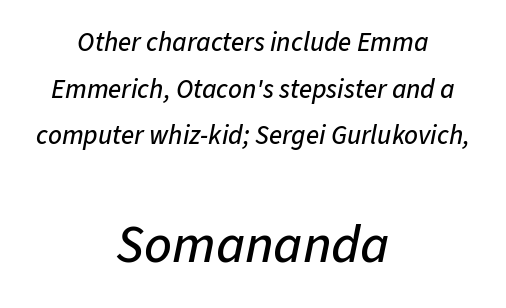
{"italic": "yes", "lean": "right", "slant_degrees": 11, "width": "normal", "stroke_contrast": "low", "x_height": "medium", "monospaced": "no", "underline": "no", "align": "center", "line_spacing_ratio": 1.73, "letter_spacing": "normal", "letter_spacing_em": 0.0, "larger_block": "second", "size_ratio": 2.0, "glyph_px": 54}
